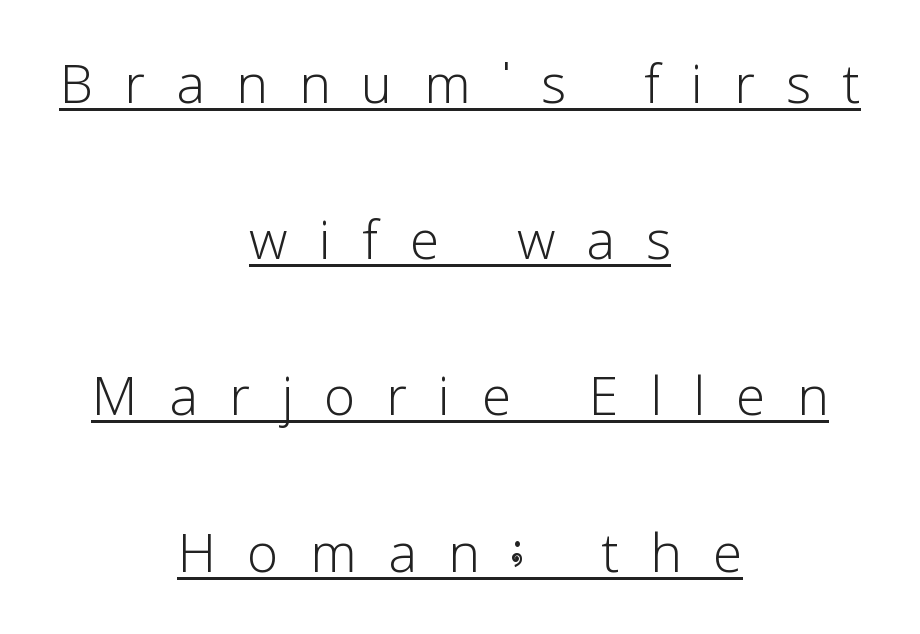
The image shows 71 px light sans-serif type, upright; set centered, loose line spacing (2.2x), unusually wide letter spacing (+0.44 em), underlined; low stroke contrast and a medium x-height.
